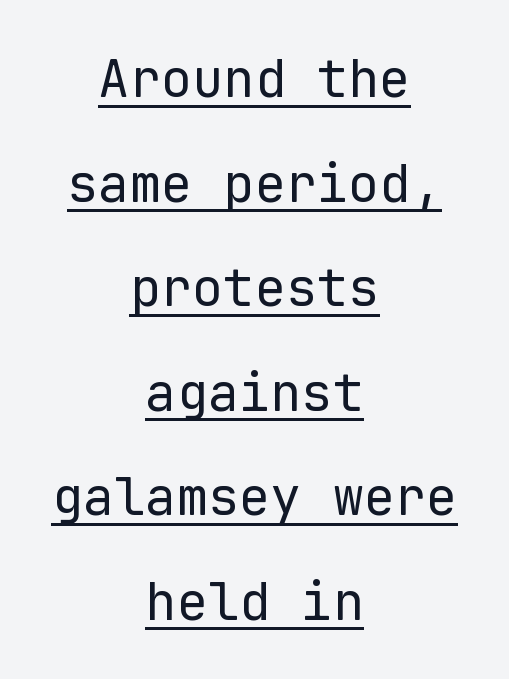
Underlined type. Is there much room between lines? Yes — plenty of vertical air separates them. The passage shown is typed in a monospace face where columns stay perfectly aligned. Every stem runs plumb, perpendicular to the baseline. The text block is weighted toward neither margin, spreading evenly from the middle.
